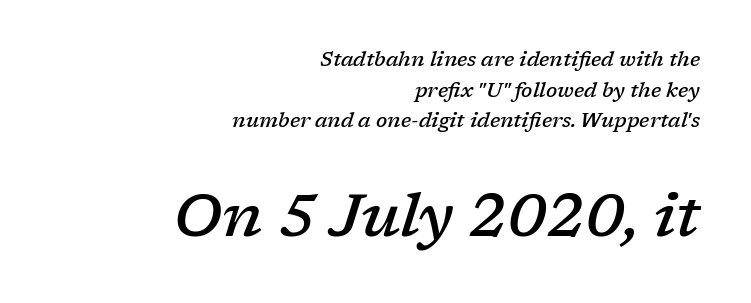
{"serif": "yes", "italic": "yes", "lean": "right", "slant_degrees": 17, "bold": "semi", "weight": "semibold", "width": "normal", "stroke_contrast": "low", "x_height": "medium", "monospaced": "no", "underline": "no", "align": "right", "line_spacing": "normal", "line_spacing_ratio": 1.53, "letter_spacing": "normal", "letter_spacing_em": 0.0, "larger_block": "second", "size_ratio": 3.0, "glyph_px": 60}
